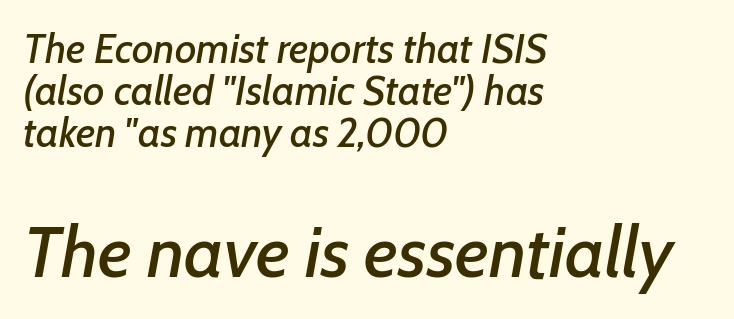
This layout puts the modest block above and the oversized block below. Character widths vary here, with narrow letters taking less room than wide ones. Baseline-to-baseline distance is barely more than the letter height. Tracking here is standard; glyphs follow each other at the usual distance. In CSS terms this would be text-align: left.
